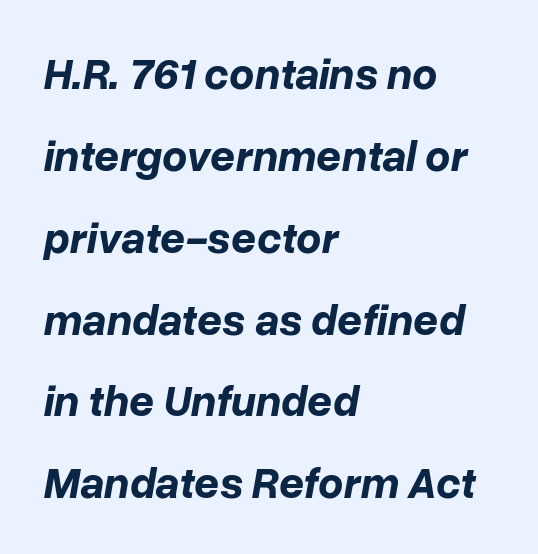
The image shows 44 px bold type, italic (leaning right); set left-aligned, line spacing 1.86x, normal letter spacing, not underlined; low stroke contrast and a medium x-height.
